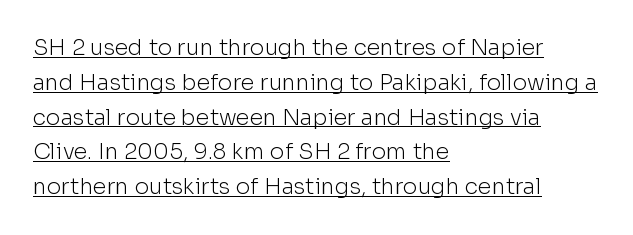
The image shows 22 px text type, upright; set left-aligned, normal line spacing (1.58x), normal letter spacing, underlined.
